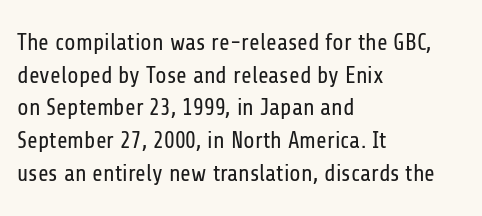
{"italic": "no", "bold": "no", "underline": "no", "align": "left", "line_spacing": "normal", "line_spacing_ratio": 1.42, "letter_spacing": "normal", "letter_spacing_em": 0.0, "glyph_px": 23}
